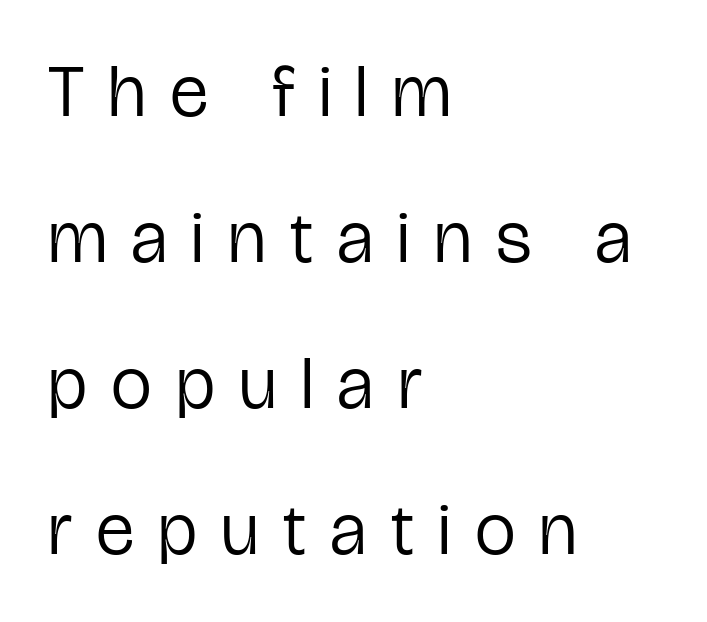
Q: Is the text bold? A: No.
Q: Is the text italic (slanted)? A: No, it is upright.
Q: Is the typeface a serif or a sans-serif typeface? A: Sans-serif.
Q: Is the text underlined? A: No.
Q: How is the paragraph aligned? A: Left-aligned.
Q: Is the spacing between letters normal or unusually wide? A: Unusually wide.
Q: Is the spacing between lines tight, normal or loose? A: Loose.
Q: Width (condensed, normal, or wide)? A: Condensed.
Q: Stroke contrast? A: Low.
Q: x-height? A: Medium.
Q: Monospaced? A: No.
